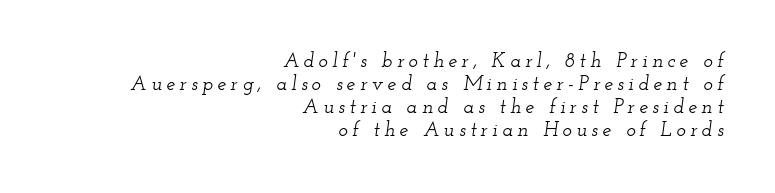
{"italic": "yes", "lean": "right", "slant_degrees": 12, "underline": "no", "align": "right", "line_spacing": "tight", "line_spacing_ratio": 1.15, "letter_spacing": "wide", "letter_spacing_em": 0.22, "glyph_px": 20}
